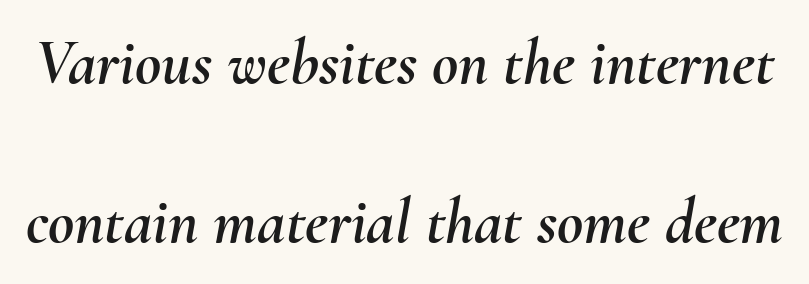
Q: Is the text italic (slanted)? A: Yes, it leans right by about 10 degrees.
Q: Is the text underlined? A: No.
Q: Is the spacing between letters normal or unusually wide? A: Normal.
Q: Is the spacing between lines tight, normal or loose? A: Loose.
Q: Width (condensed, normal, or wide)? A: Normal.
Q: Stroke contrast? A: Medium.
Q: x-height? A: Small.
Q: Monospaced? A: No.
